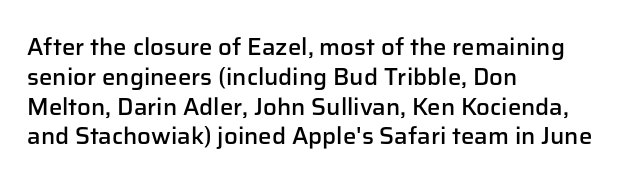
The image shows 24 px text type, upright; set left-aligned, line spacing 1.24x, normal letter spacing, not underlined.
